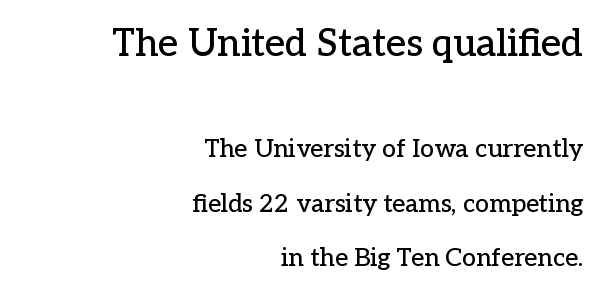
Q: Is the text italic (slanted)? A: No, it is upright.
Q: Is the typeface a serif or a sans-serif typeface? A: Serif.
Q: Is the text underlined? A: No.
Q: How is the paragraph aligned? A: Right-aligned.
Q: Is the spacing between letters normal or unusually wide? A: Normal.
Q: Is the spacing between lines tight, normal or loose? A: Loose.
Q: Which block of text is set in a larger size, the first (top) or the second (bottom)? A: The first (top) one.
Q: Width (condensed, normal, or wide)? A: Normal.
Q: Stroke contrast? A: Low.
Q: x-height? A: Medium.
Q: Monospaced? A: No.
